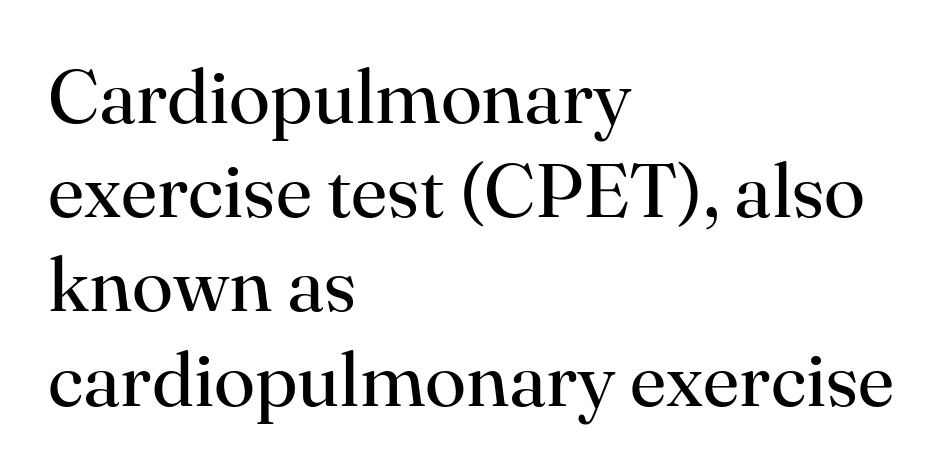
How are the letters spaced? Ordinarily, with no added tracking. Vertical stems look standard width or narrower in stroke. The ragged edge is on the right, which tells us the setting is flush left. The specimen reads as upright at a glance. Little horizontal feet cap the strokes, marking this as serif type.
